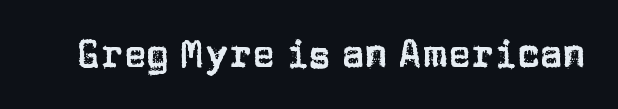
{"serif": "no", "italic": "no", "width": "normal", "stroke_contrast": "low", "x_height": "large", "monospaced": "no", "underline": "no", "letter_spacing": "normal", "letter_spacing_em": 0.0, "glyph_px": 38}
